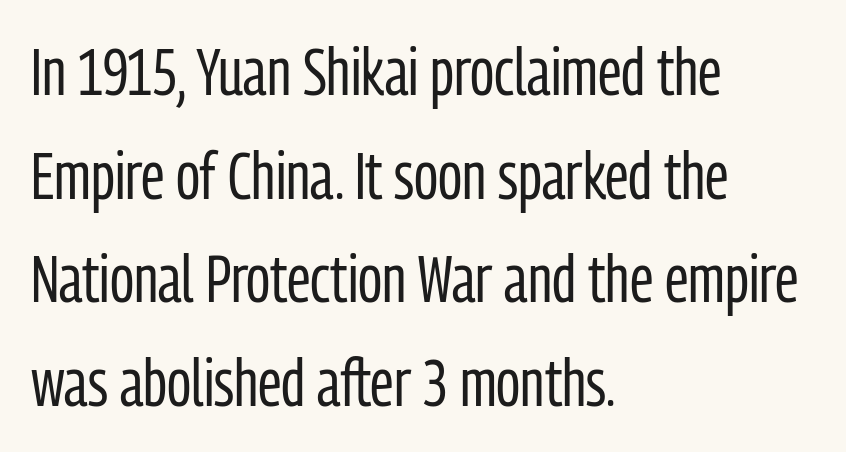
The image shows 66 px regular-weight, condensed sans-serif type, upright; set left-aligned, normal line spacing (1.57x), normal letter spacing, not underlined; low stroke contrast and a medium x-height.
